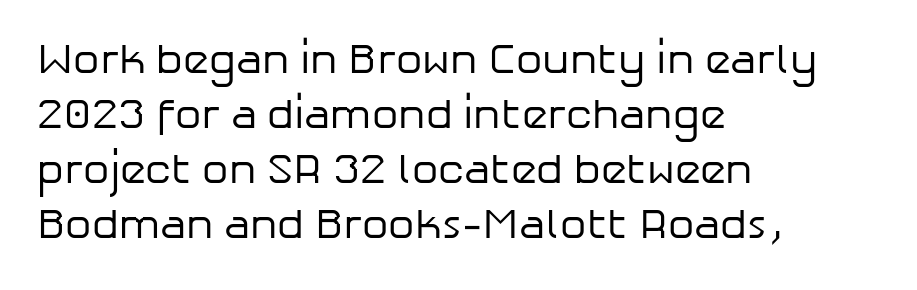
The image shows 42 px regular-weight sans-serif type, upright; set left-aligned, normal line spacing (1.31x), normal letter spacing, not underlined; low stroke contrast and a medium x-height.
